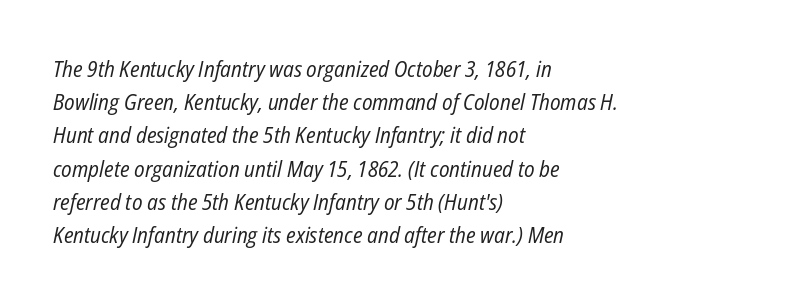
Q: Is the text bold? A: No.
Q: Is the text italic (slanted)? A: Yes, it leans right by about 12 degrees.
Q: Is the text underlined? A: No.
Q: How is the paragraph aligned? A: Left-aligned.
Q: Is the spacing between letters normal or unusually wide? A: Normal.
Q: Is the spacing between lines tight, normal or loose? A: Normal.
